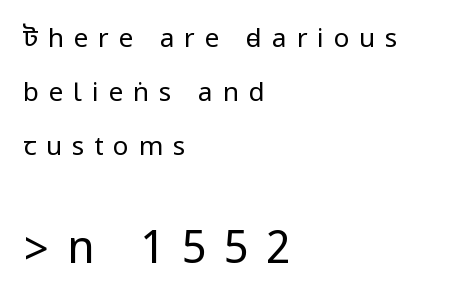
A sans-serif font was chosen for this passage. Between one letter and the next there's a generous, obvious gap. Posture: upright roman. Scale increases going downward across the two blocks.
